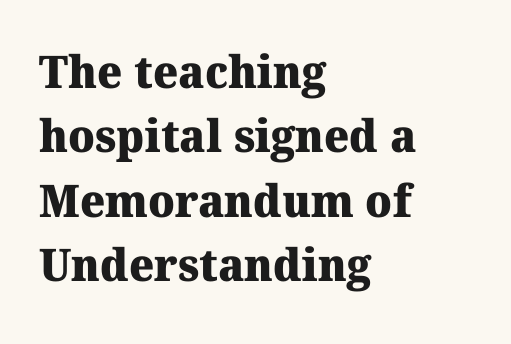
Q: Is the text bold? A: Yes.
Q: Is the typeface a serif or a sans-serif typeface? A: Serif.
Q: Is the text underlined? A: No.
Q: How is the paragraph aligned? A: Left-aligned.
Q: Is the spacing between letters normal or unusually wide? A: Normal.
Q: Is the spacing between lines tight, normal or loose? A: Normal.
Q: Width (condensed, normal, or wide)? A: Normal.
Q: Stroke contrast? A: Medium.
Q: x-height? A: Medium.
Q: Monospaced? A: No.
